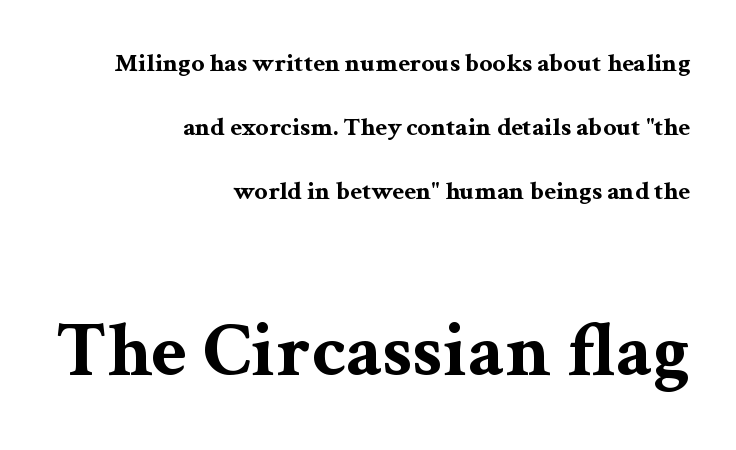
The text was rendered using a seriffed face with decorative stroke endings. In terms of leading, this rendering errs on the spacious side. Style check: upright. The type is set solid horizontally, with unmodified tracking. One-word summary of the alignment: right.
